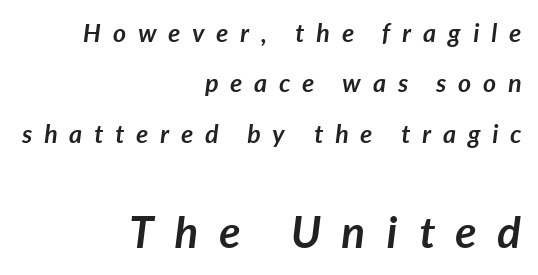
Q: Is the text bold? A: Yes.
Q: Is the text italic (slanted)? A: Yes, it leans right by about 7 degrees.
Q: Is the text underlined? A: No.
Q: How is the paragraph aligned? A: Right-aligned.
Q: Is the spacing between letters normal or unusually wide? A: Unusually wide.
Q: Is the spacing between lines tight, normal or loose? A: Loose.
Q: Which block of text is set in a larger size, the first (top) or the second (bottom)? A: The second (bottom) one.
Q: Width (condensed, normal, or wide)? A: Normal.
Q: Stroke contrast? A: Low.
Q: x-height? A: Medium.
Q: Monospaced? A: No.
